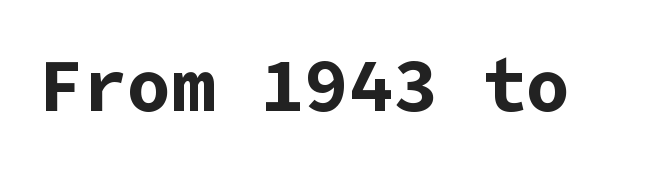
The line texture is even and compact thanks to regular tracking. Every stem runs plumb, perpendicular to the baseline. Emphasis by weight is at full strength: bold. Type without underlining.
